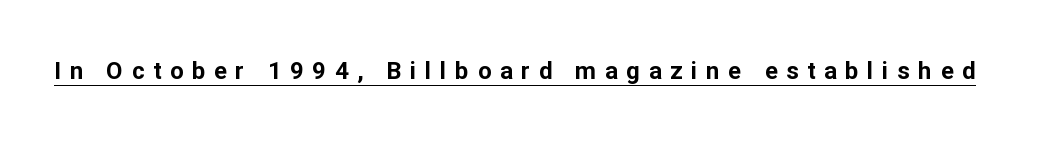
Q: Is the text bold? A: Yes.
Q: Is the text italic (slanted)? A: No, it is upright.
Q: Is the text underlined? A: Yes.
Q: Is the spacing between letters normal or unusually wide? A: Unusually wide.
